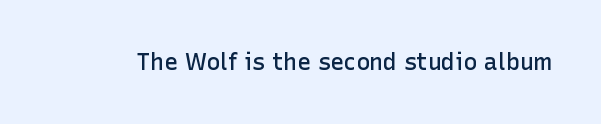
The image shows 23 px text type, upright; set normal letter spacing, not underlined.
